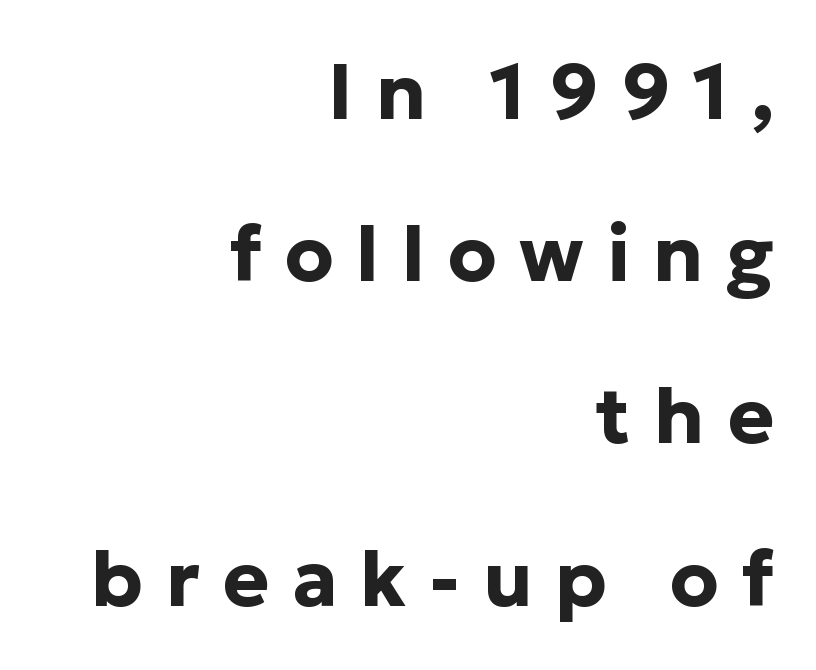
{"serif": "no", "italic": "no", "bold": "yes", "weight": "bold", "width": "normal", "stroke_contrast": "low", "x_height": "medium", "monospaced": "no", "underline": "no", "align": "right", "line_spacing": "loose", "line_spacing_ratio": 2.08, "letter_spacing": "wide", "letter_spacing_em": 0.29, "glyph_px": 78}
